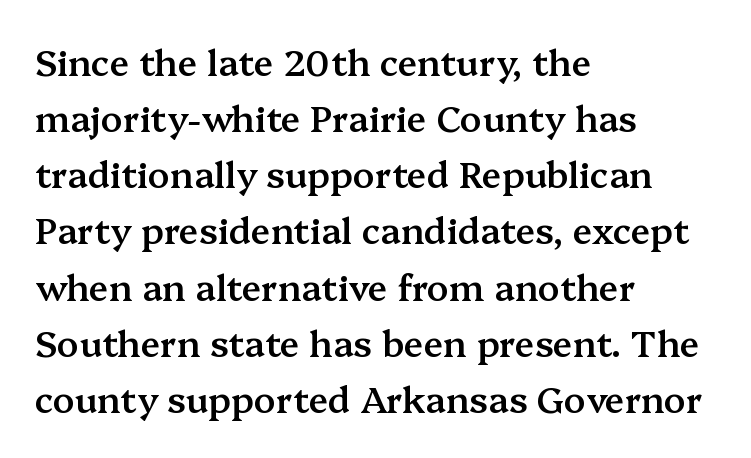
Check where the strokes stop: tiny serifs finish them off. A bit beefed up — I'd call it semibold rather than bold. Vertically, the passage feels balanced, rows spaced as you'd expect. Nobody drew a line under any word here. Observe the ordinary spacing: letters are neighbours, not strangers. These lines are rendered in a variable-pitch font.
